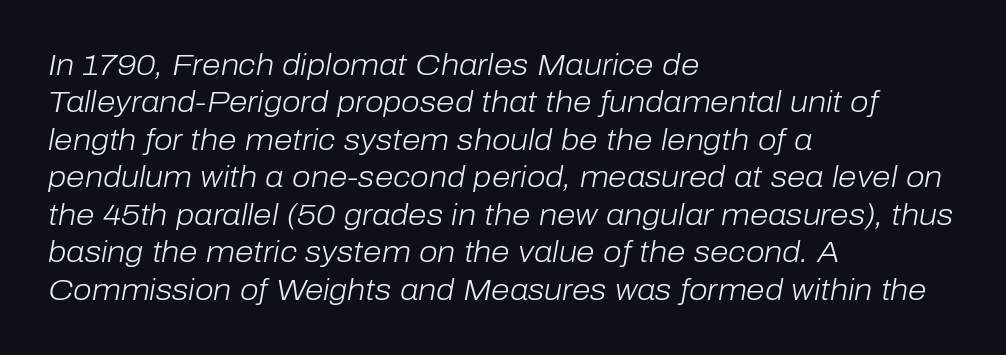
Q: Is the text bold? A: No.
Q: Is the text italic (slanted)? A: Yes, it leans right by about 10 degrees.
Q: Is the text underlined? A: No.
Q: How is the paragraph aligned? A: Left-aligned.
Q: Is the spacing between letters normal or unusually wide? A: Normal.
Q: Is the spacing between lines tight, normal or loose? A: Normal.
Q: Width (condensed, normal, or wide)? A: Normal.
Q: Stroke contrast? A: Low.
Q: x-height? A: Medium.
Q: Monospaced? A: No.
